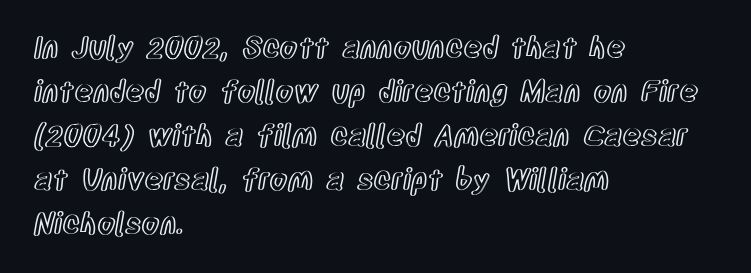
{"width": "condensed", "x_height": "large", "monospaced": "no", "underline": "no", "align": "left", "line_spacing": "normal", "line_spacing_ratio": 1.52, "letter_spacing": "normal", "letter_spacing_em": 0.0, "glyph_px": 29}
